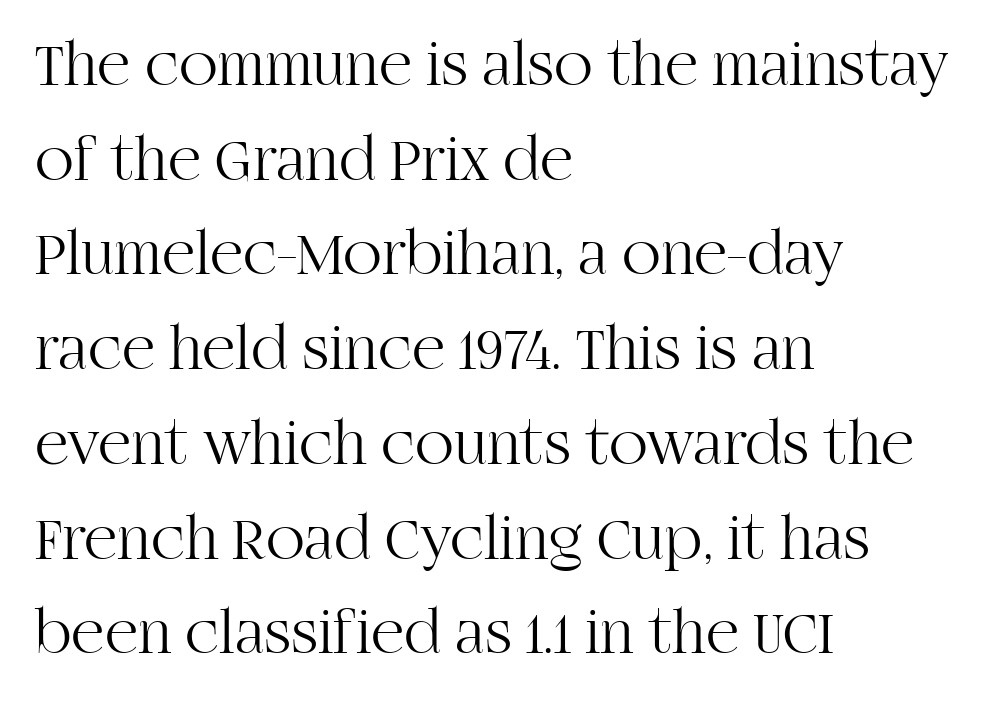
The image shows 64 px light serif type, upright; set left-aligned, normal line spacing (1.48x), normal letter spacing, not underlined; high stroke contrast and a large x-height.
